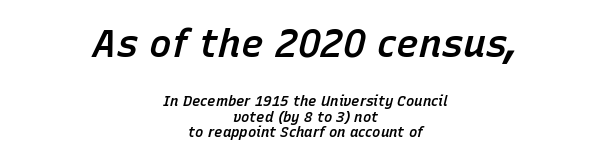
{"italic": "yes", "lean": "right", "slant_degrees": 15, "bold": "semi", "weight": "semibold", "width": "normal", "stroke_contrast": "low", "x_height": "medium", "monospaced": "no", "underline": "no", "align": "center", "line_spacing": "tight", "line_spacing_ratio": 1.1, "letter_spacing": "normal", "letter_spacing_em": 0.0, "larger_block": "first", "size_ratio": 2.71, "glyph_px": 38}
